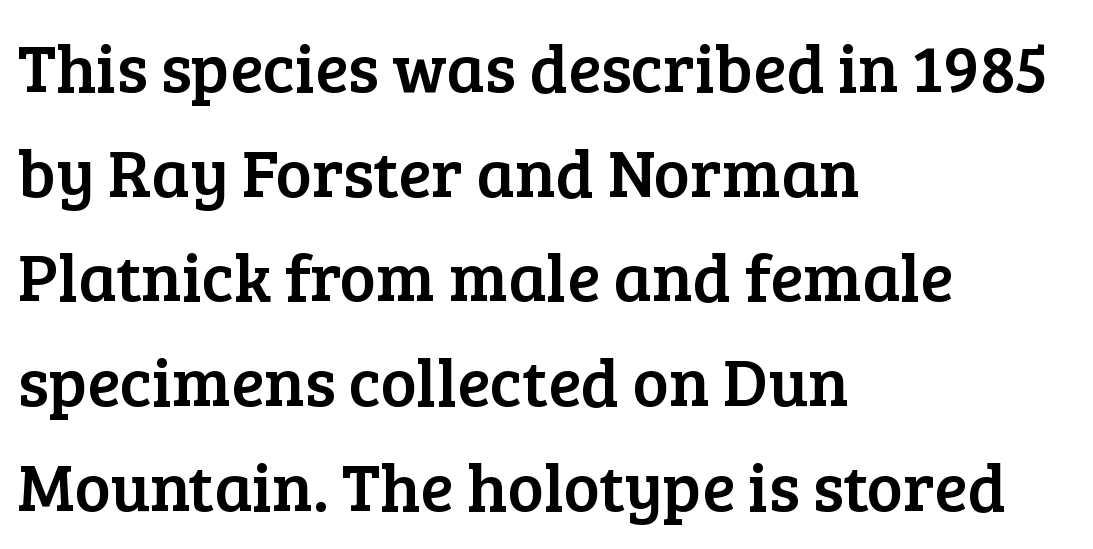
The image shows 68 px serif type, upright; set left-aligned, normal line spacing (1.54x), normal letter spacing, not underlined; low stroke contrast and a medium x-height.
